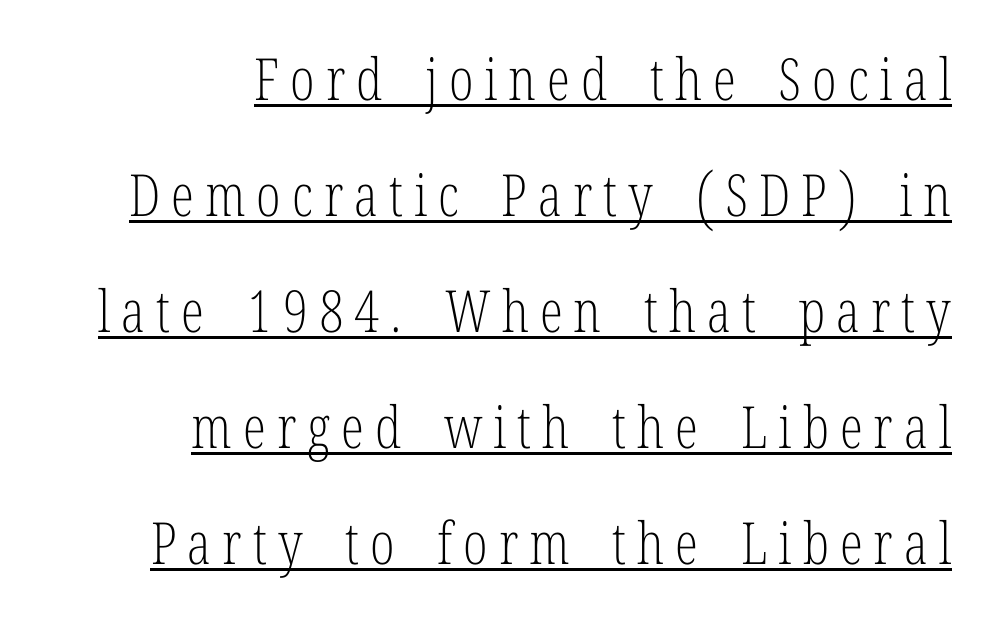
You could not count columns in this text — the font is proportionally spaced. Every row of glyphs terminates at an identical x-position on the right. The letterforms sit at book weight or below. Serif or sans? Serif — the stroke terminals have little feet. This block would shrink considerably if given ordinary leading; it's expanded now. The string is rendered with underlining switched on.
